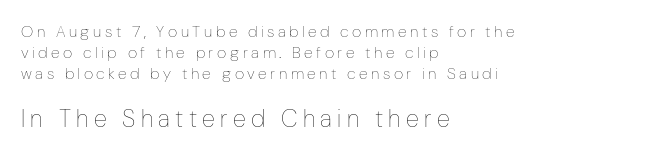
Q: Is the text bold? A: No.
Q: Is the text italic (slanted)? A: No, it is upright.
Q: Is the text underlined? A: No.
Q: How is the paragraph aligned? A: Left-aligned.
Q: Is the spacing between letters normal or unusually wide? A: Unusually wide.
Q: Is the spacing between lines tight, normal or loose? A: Normal.
Q: Which block of text is set in a larger size, the first (top) or the second (bottom)? A: The second (bottom) one.
